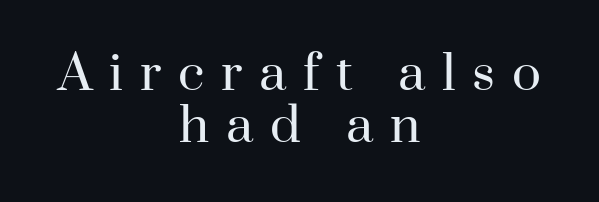
The image shows 48 px regular-weight serif type, upright; set centered, tight line spacing (1.08x), unusually wide letter spacing (+0.35 em), not underlined; high stroke contrast and a small x-height.
